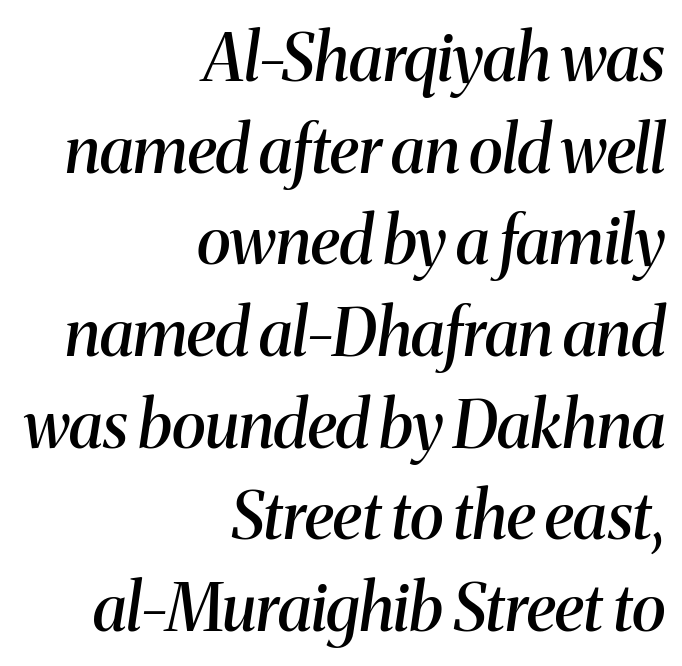
The image shows 65 px semibold serif type, italic (leaning right); set right-aligned, normal line spacing (1.41x), normal letter spacing, not underlined; medium stroke contrast and a medium x-height.
